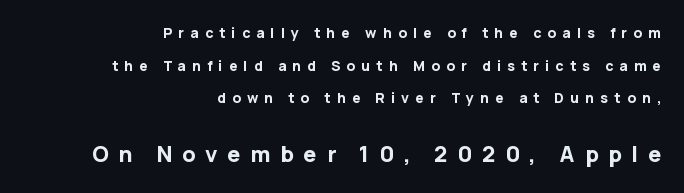
The lines are quadded right. The font's upright variant was chosen for this text. Letters rest on an invisible, unmarked baseline. Compared with an ordinary text face, these strokes are far heavier — a full bold.
